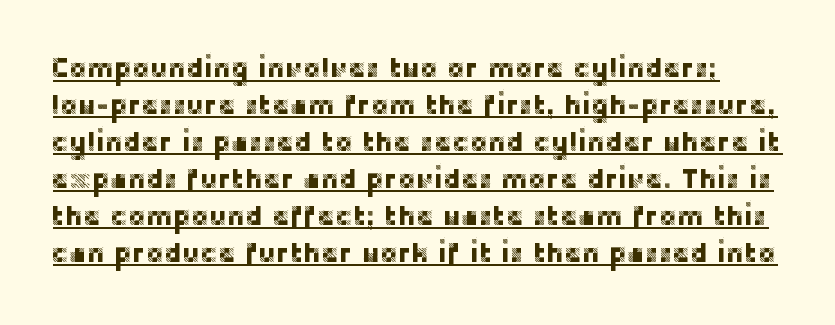
The image shows 27 px text type, upright; set normal line spacing (1.37x), normal letter spacing, underlined.
